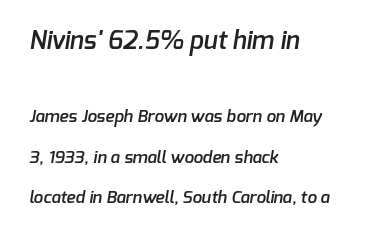
The image shows 25 px text type; set left-aligned, loose line spacing (2.37x), normal letter spacing, not underlined; the first (top) block is 1.47x larger.
